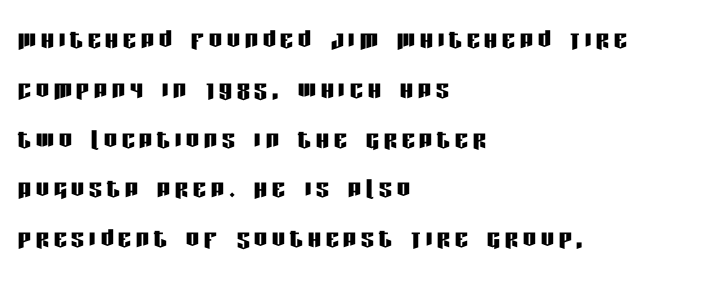
Q: Is the text italic (slanted)? A: No, it is upright.
Q: Is the typeface a serif or a sans-serif typeface? A: Sans-serif.
Q: Is the text underlined? A: No.
Q: How is the paragraph aligned? A: Left-aligned.
Q: Is the spacing between lines tight, normal or loose? A: Normal.
Q: Width (condensed, normal, or wide)? A: Condensed.
Q: Stroke contrast? A: Low.
Q: x-height? A: Large.
Q: Monospaced? A: No.
